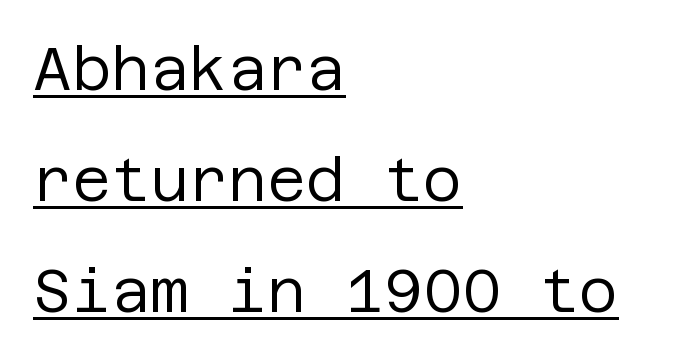
No extra tracking has been applied to these lines. Observe the absence of serifs on each vertical stroke in this sample. Notice how the passage keeps a crisp vertical edge on the left only. You can tell it's not italic because the verticals are truly vertical. The font sits on the lighter half of the weight spectrum, regular included.
